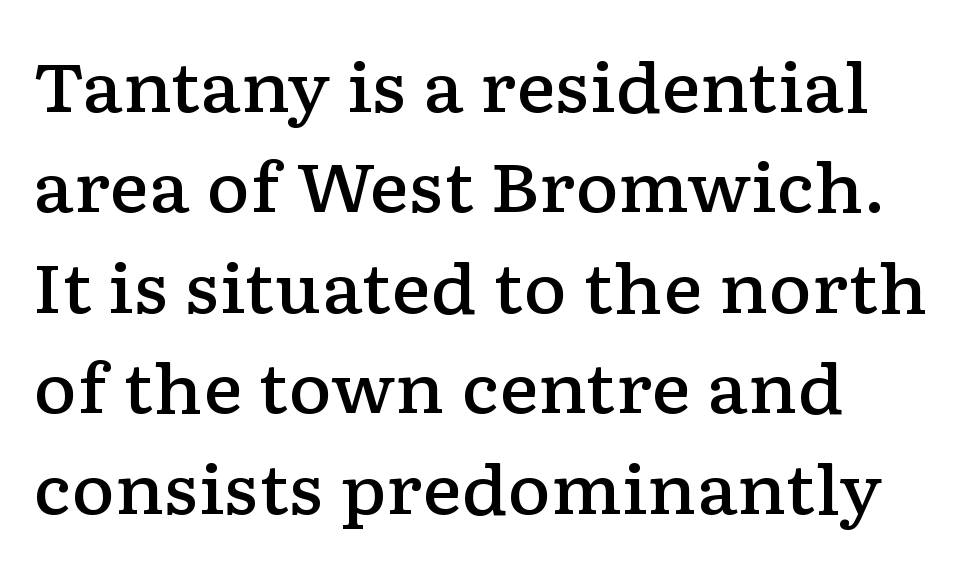
Line spacing here is normal. The strokes are fattened partway — semibold, not bold. This sample uses plain, unmodified letter spacing. Underline: absent. Style check: upright. Serif or sans? Serif — the stroke terminals have little feet.
